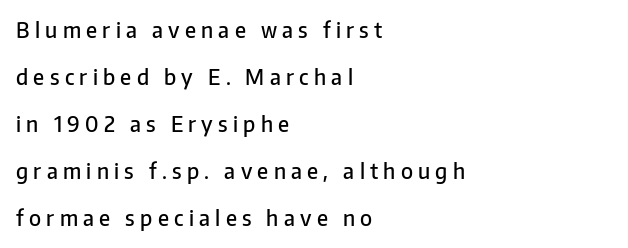
Vertically, the passage feels expansive, rows floating well apart. Ordinary non-slanted type is in use. The gap between lines stays unmarked. I'd describe the lettering as semibold — firm but not a full bold. The rag falls on the right side of this text block. Caption: expanded tracking, letters set apart.
